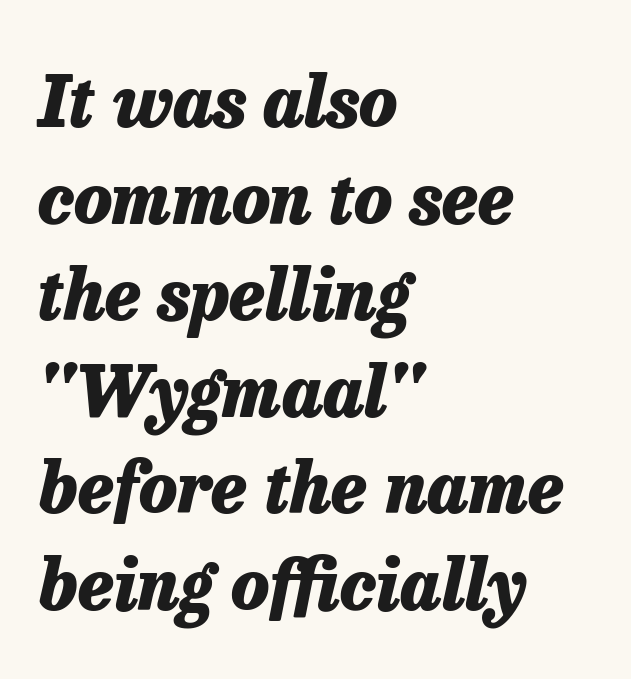
Q: Is the text bold? A: Yes.
Q: Is the text italic (slanted)? A: Yes, it leans right by about 13 degrees.
Q: Is the text underlined? A: No.
Q: How is the paragraph aligned? A: Left-aligned.
Q: Is the spacing between letters normal or unusually wide? A: Normal.
Q: Is the spacing between lines tight, normal or loose? A: Normal.
Q: Width (condensed, normal, or wide)? A: Normal.
Q: Stroke contrast? A: Low.
Q: x-height? A: Medium.
Q: Monospaced? A: No.
